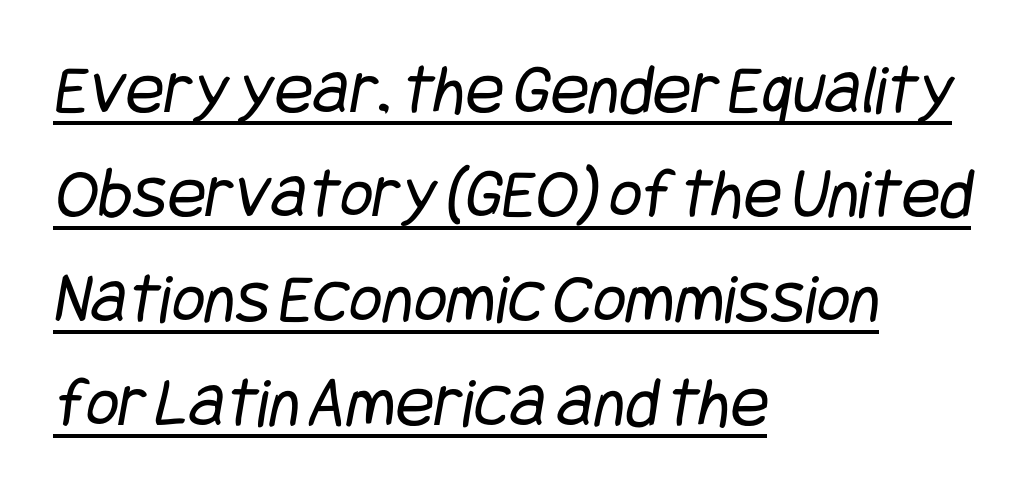
{"serif": "no", "bold": "no", "weight": "regular", "width": "condensed", "stroke_contrast": "low", "x_height": "large", "underline": "yes", "align": "left", "line_spacing": "normal", "line_spacing_ratio": 1.45, "letter_spacing": "normal", "letter_spacing_em": 0.0, "glyph_px": 72}
